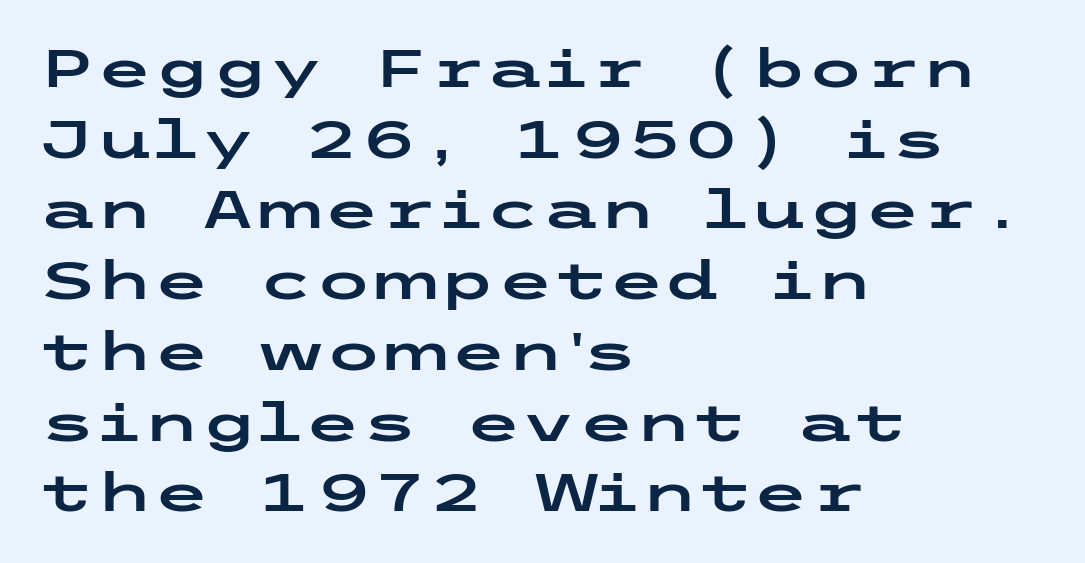
The image shows 52 px wide sans-serif type, upright; set left-aligned, normal line spacing (1.36x), normal letter spacing, not underlined; low stroke contrast and a medium x-height.
